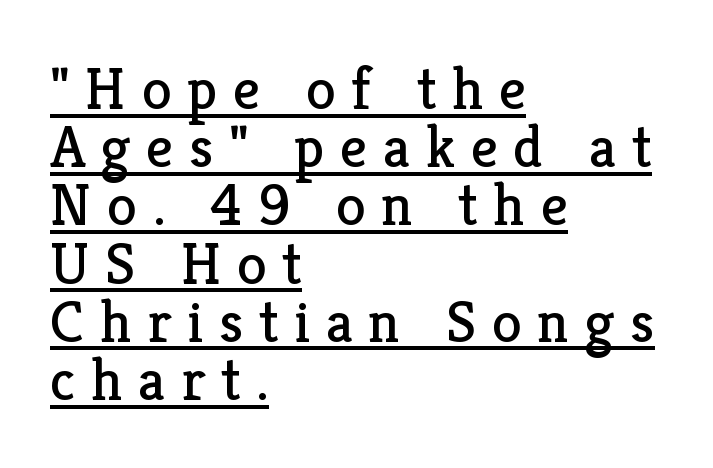
The image shows 60 px regular-weight serif type, upright; set left-aligned, tight line spacing (0.97x), unusually wide letter spacing (+0.26 em), underlined; low stroke contrast and a medium x-height.
